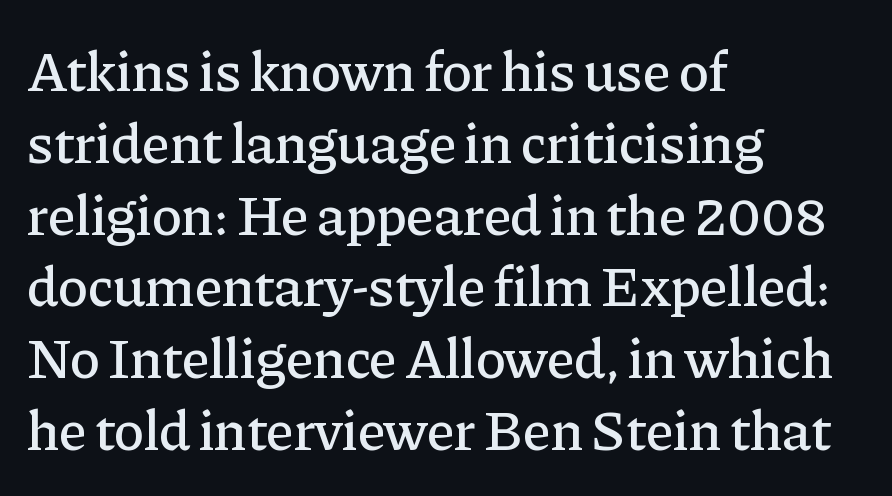
Teacher's note: observe the even left margin — that is flush-left alignment. The letters stand upright; this is a roman face. The letters advance in unequal steps, a hallmark of proportional type. Here the glyphs are tracked normally, forming tight word shapes. Nobody drew a line under any word here.
